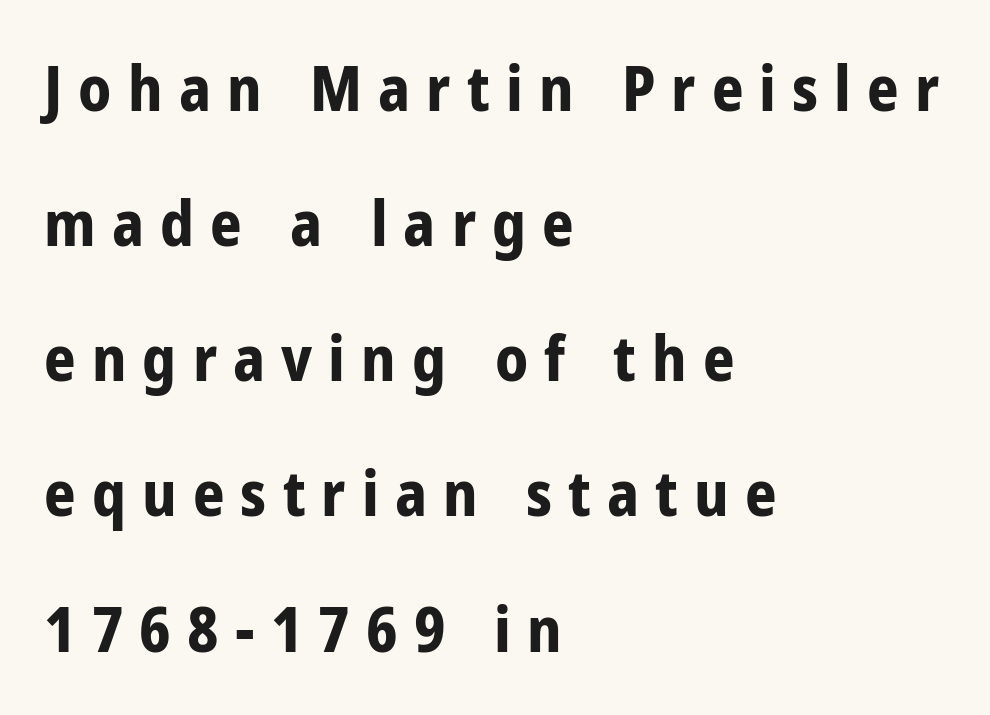
{"serif": "no", "italic": "no", "bold": "yes", "weight": "bold", "width": "condensed", "stroke_contrast": "low", "x_height": "medium", "monospaced": "no", "underline": "no", "align": "left", "line_spacing": "loose", "line_spacing_ratio": 2.18, "letter_spacing": "wide", "letter_spacing_em": 0.26, "glyph_px": 62}
